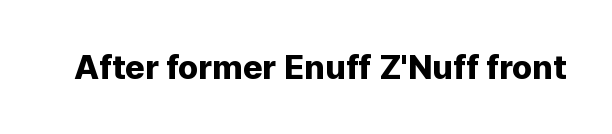
{"serif": "no", "italic": "no", "bold": "yes", "weight": "bold", "width": "normal", "stroke_contrast": "low", "x_height": "medium", "monospaced": "no", "underline": "no", "letter_spacing": "normal", "letter_spacing_em": 0.0, "glyph_px": 34}
